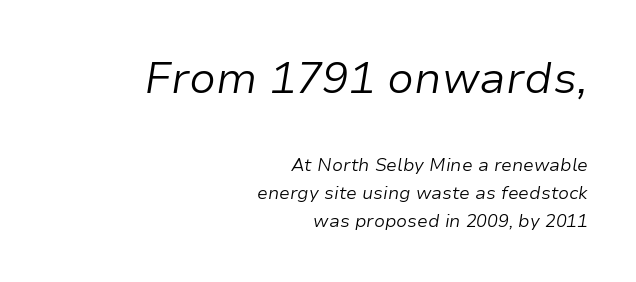
Tracking value appears to be zero — textbook default spacing. Bold? No — there's no thickening of the strokes. Interline gaps are of average width in this sample. Quick note: underline off. The letters advance in unequal steps, a hallmark of proportional type.
